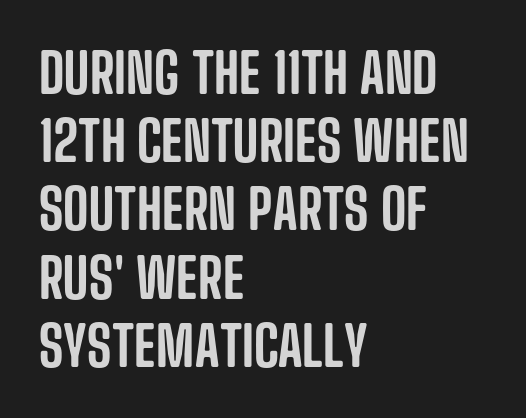
Q: Is the text italic (slanted)? A: No, it is upright.
Q: Is the typeface a serif or a sans-serif typeface? A: Sans-serif.
Q: Is the text underlined? A: No.
Q: How is the paragraph aligned? A: Left-aligned.
Q: Is the spacing between letters normal or unusually wide? A: Normal.
Q: Width (condensed, normal, or wide)? A: Condensed.
Q: Stroke contrast? A: Low.
Q: x-height? A: Large.
Q: Monospaced? A: No.
